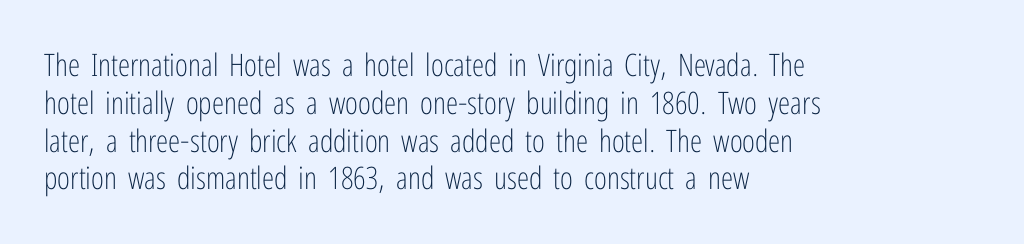
{"serif": "no", "italic": "no", "bold": "no", "weight": "light", "width": "condensed", "stroke_contrast": "low", "x_height": "medium", "monospaced": "no", "underline": "no", "align": "left", "line_spacing_ratio": 1.22, "letter_spacing": "normal", "letter_spacing_em": 0.0, "glyph_px": 31}
